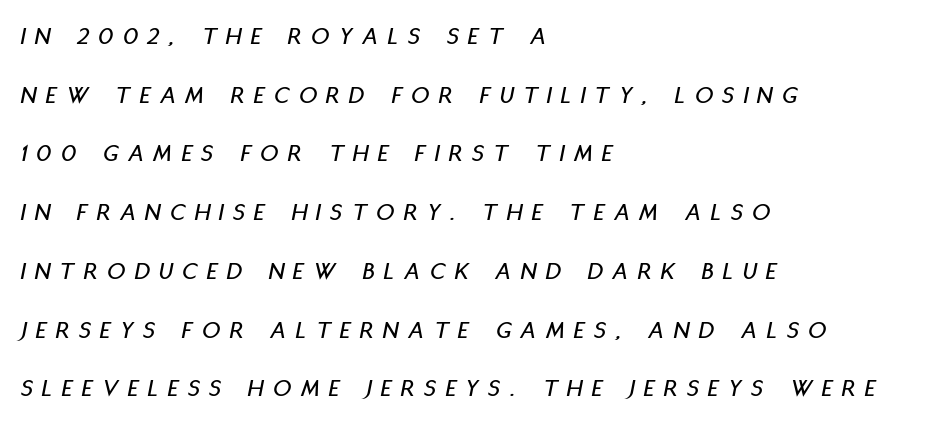
The designer dialed line spacing up above the default. Nobody drew a line under any word here. Where is the straight margin? On the left. Slanted lettering throughout.
